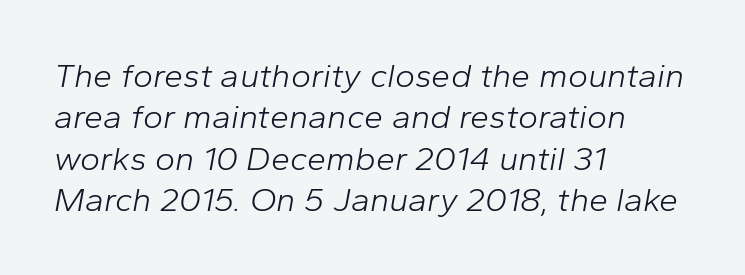
The image shows 34 px light type, italic (leaning right); set left-aligned, line spacing 1.22x, normal letter spacing, not underlined; low stroke contrast and a medium x-height.
